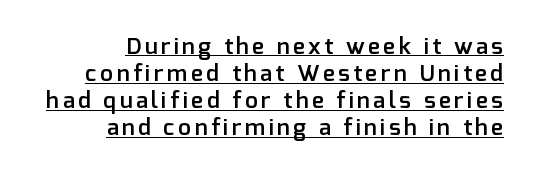
The image shows 23 px text type, upright; set right-aligned, line spacing 1.18x, underlined.
